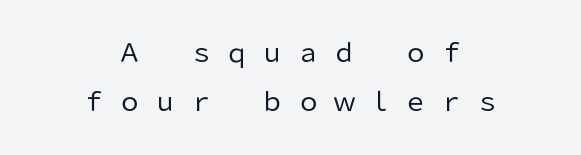
Q: Is the text bold? A: No.
Q: Is the text italic (slanted)? A: No, it is upright.
Q: Is the text underlined? A: No.
Q: How is the paragraph aligned? A: Centered.
Q: Is the spacing between letters normal or unusually wide? A: Unusually wide.
Q: Is the spacing between lines tight, normal or loose? A: Loose.
